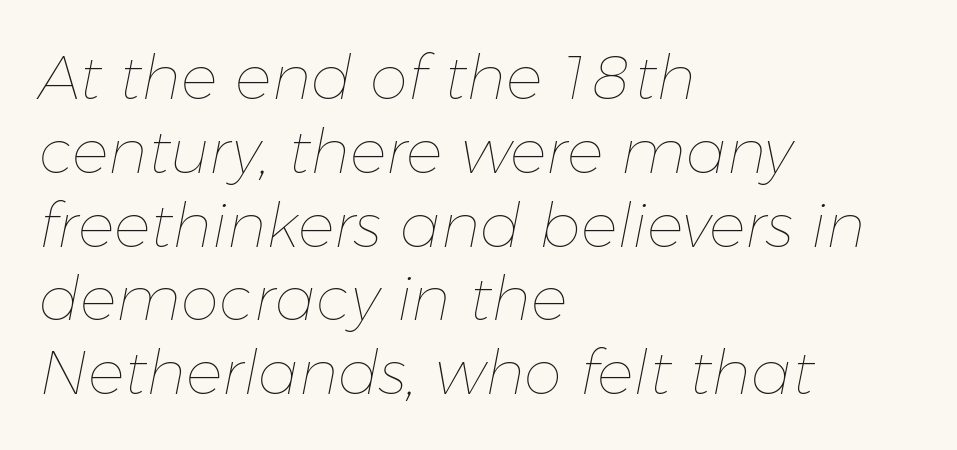
{"italic": "yes", "lean": "right", "slant_degrees": 11, "bold": "no", "weight": "thin", "width": "normal", "stroke_contrast": "low", "x_height": "medium", "monospaced": "no", "underline": "no", "align": "left", "line_spacing_ratio": 1.21, "letter_spacing": "normal", "letter_spacing_em": 0.0, "glyph_px": 61}
